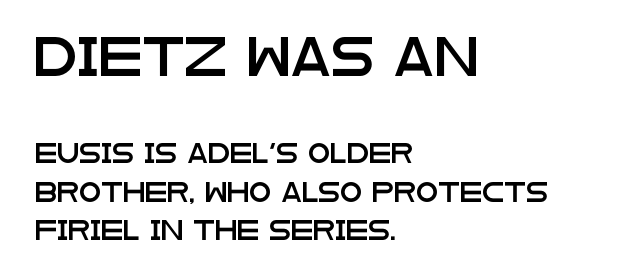
The image shows 39 px wide sans-serif type, upright; set left-aligned, loose line spacing (1.94x), normal letter spacing, not underlined; the first (top) block is 1.95x larger; low stroke contrast and a large x-height.
